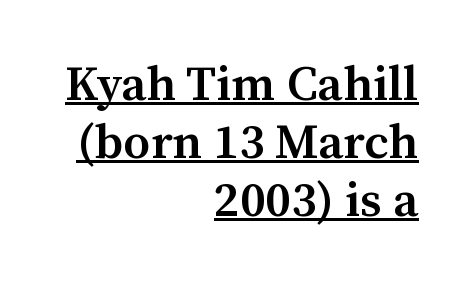
Q: Is the text bold? A: Semi-bold.
Q: Is the text italic (slanted)? A: No, it is upright.
Q: Is the typeface a serif or a sans-serif typeface? A: Serif.
Q: Is the text underlined? A: Yes.
Q: How is the paragraph aligned? A: Right-aligned.
Q: Is the spacing between letters normal or unusually wide? A: Normal.
Q: Width (condensed, normal, or wide)? A: Normal.
Q: Stroke contrast? A: Medium.
Q: x-height? A: Medium.
Q: Monospaced? A: No.
